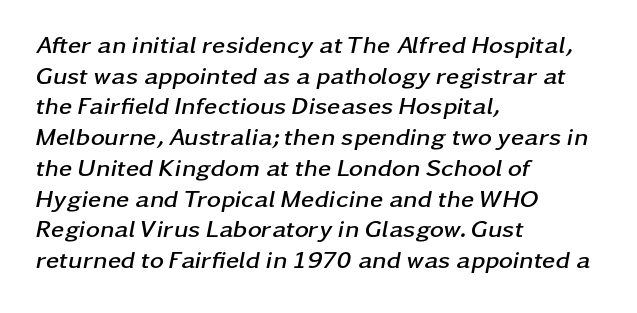
{"italic": "yes", "lean": "right", "slant_degrees": 11, "bold": "yes", "underline": "no", "align": "left", "line_spacing": "normal", "line_spacing_ratio": 1.28, "letter_spacing": "normal", "letter_spacing_em": 0.0, "glyph_px": 24}
